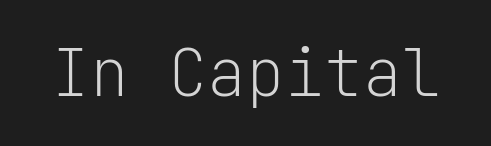
The image shows 65 px light sans-serif type, upright, monospaced; set normal letter spacing, not underlined; low stroke contrast and a medium x-height.
